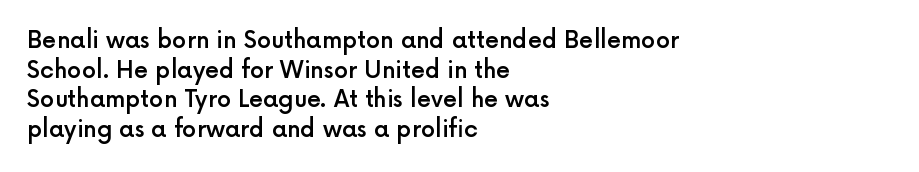
Q: Is the text bold? A: Semi-bold.
Q: Is the text italic (slanted)? A: No, it is upright.
Q: Is the text underlined? A: No.
Q: How is the paragraph aligned? A: Left-aligned.
Q: Is the spacing between letters normal or unusually wide? A: Normal.
Q: Is the spacing between lines tight, normal or loose? A: Normal.
